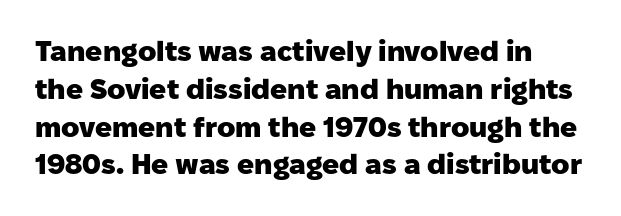
Q: Is the text bold? A: Yes.
Q: Is the text italic (slanted)? A: No, it is upright.
Q: Is the typeface a serif or a sans-serif typeface? A: Sans-serif.
Q: Is the text underlined? A: No.
Q: Is the spacing between letters normal or unusually wide? A: Normal.
Q: Is the spacing between lines tight, normal or loose? A: Normal.
Q: Width (condensed, normal, or wide)? A: Normal.
Q: Stroke contrast? A: Low.
Q: x-height? A: Medium.
Q: Monospaced? A: No.
